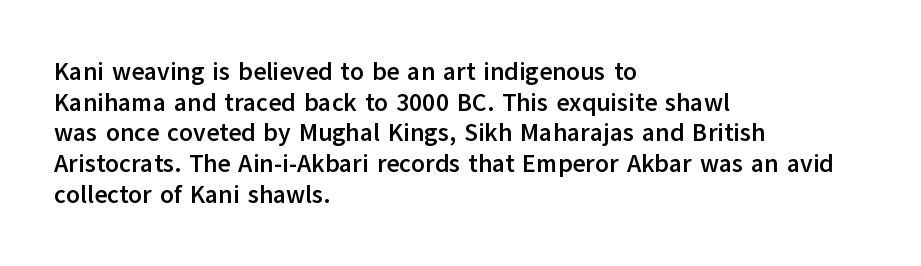
{"italic": "no", "bold": "yes", "underline": "no", "align": "left", "line_spacing_ratio": 1.23, "letter_spacing": "normal", "letter_spacing_em": 0.0, "glyph_px": 25}
